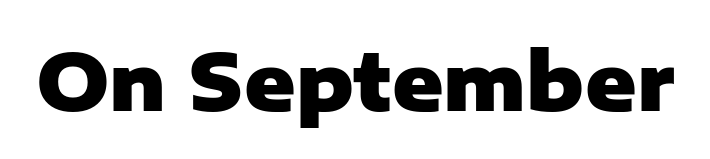
{"serif": "no", "italic": "no", "bold": "yes", "weight": "heavy", "width": "normal", "stroke_contrast": "low", "x_height": "medium", "monospaced": "no", "underline": "no", "letter_spacing": "normal", "letter_spacing_em": 0.0, "glyph_px": 78}
